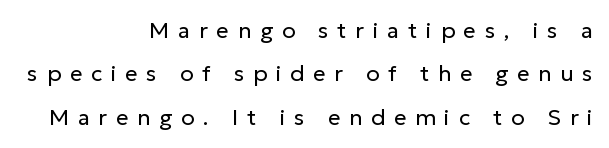
Every row of glyphs terminates at an identical x-position on the right. Each stroke keeps to a modest, everyday thickness or less. This is roman type, the default non-slanted kind. Leading: increased.
